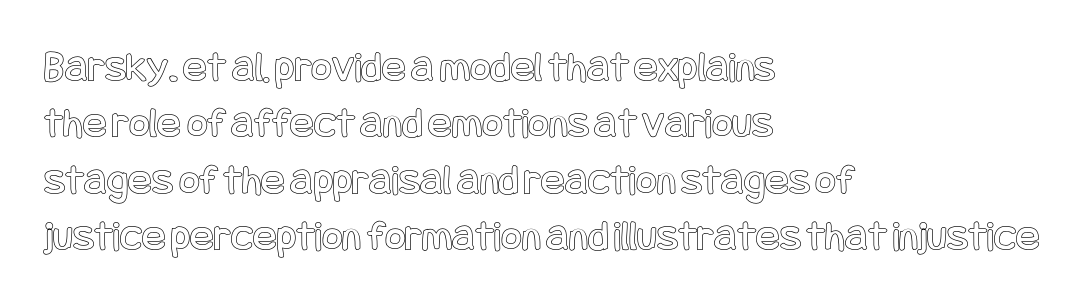
Q: Is the text italic (slanted)? A: No, it is upright.
Q: Is the text underlined? A: No.
Q: How is the paragraph aligned? A: Left-aligned.
Q: Is the spacing between letters normal or unusually wide? A: Normal.
Q: Is the spacing between lines tight, normal or loose? A: Normal.
Q: Width (condensed, normal, or wide)? A: Condensed.
Q: x-height? A: Large.
